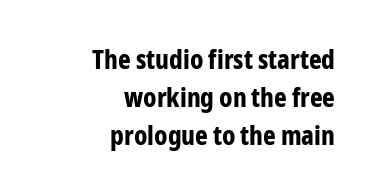
{"italic": "no", "bold": "yes", "underline": "no", "align": "right", "line_spacing": "normal", "line_spacing_ratio": 1.41, "letter_spacing": "normal", "letter_spacing_em": 0.0, "glyph_px": 27}
